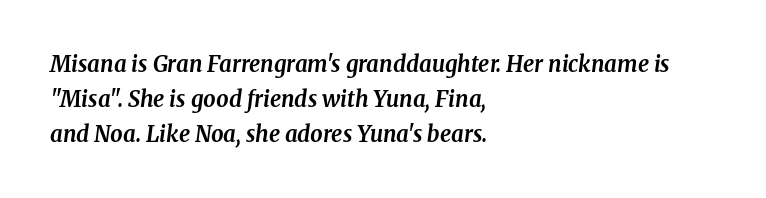
Line spacing here is normal. Chunky letters — that's bold for sure. The rendering applies a slant to the glyphs. Visually the block forms a straight wall on the left and a jagged coastline on the right. How are the letters spaced? Ordinarily, with no added tracking. Letters rest on an invisible, unmarked baseline.
